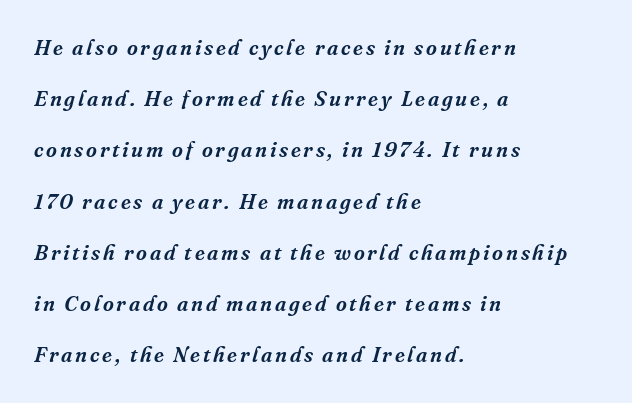
Q: Is the text italic (slanted)? A: Yes, it leans right by about 16 degrees.
Q: Is the text underlined? A: No.
Q: How is the paragraph aligned? A: Left-aligned.
Q: Is the spacing between lines tight, normal or loose? A: Loose.
